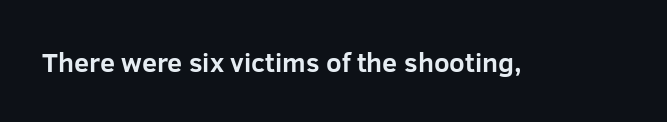
What stands out about the letter spacing? Nothing — it is the standard amount. No italicization has been applied; the sample stays upright. The gap between lines stays unmarked. Thick stems and heavy bowls — unmistakably bold.
